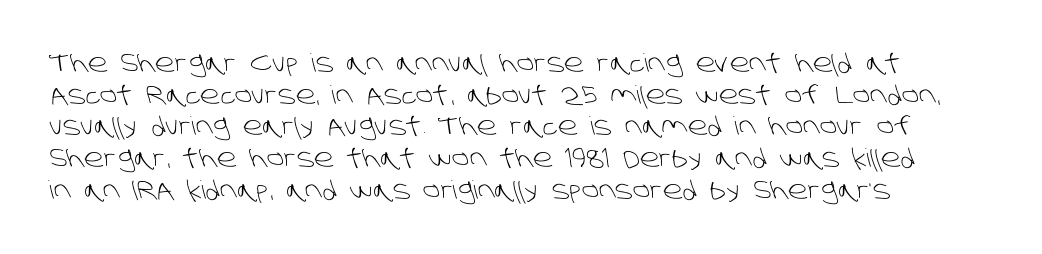
{"bold": "no", "underline": "no", "align": "left", "line_spacing": "normal", "line_spacing_ratio": 1.27, "letter_spacing": "normal", "letter_spacing_em": 0.0, "glyph_px": 25}
